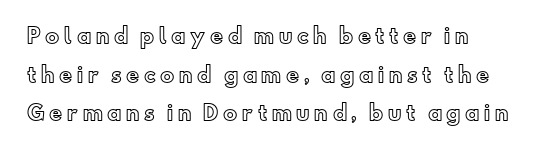
The image shows 20 px text type, upright; set left-aligned, loose line spacing (1.93x), unusually wide letter spacing (+0.23 em), not underlined.
